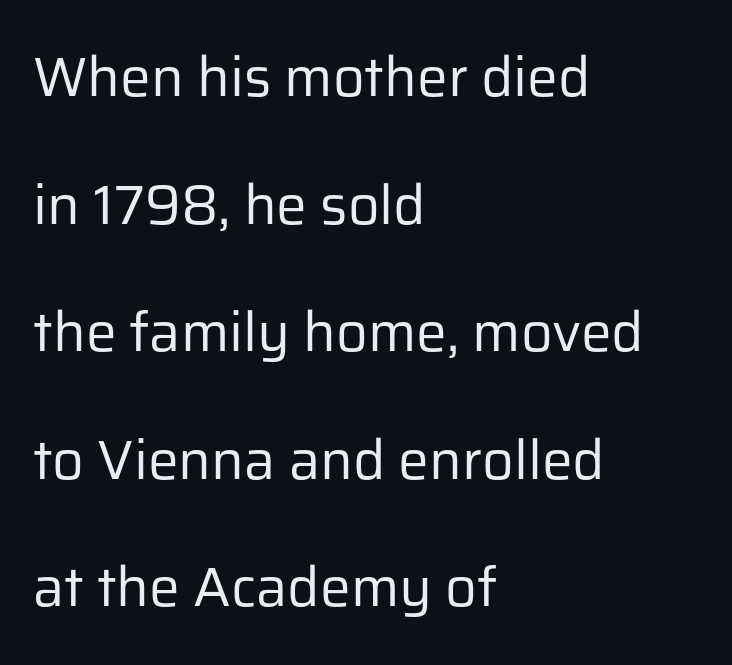
Q: Is the text bold? A: No.
Q: Is the text italic (slanted)? A: No, it is upright.
Q: Is the typeface a serif or a sans-serif typeface? A: Sans-serif.
Q: Is the text underlined? A: No.
Q: How is the paragraph aligned? A: Left-aligned.
Q: Is the spacing between letters normal or unusually wide? A: Normal.
Q: Is the spacing between lines tight, normal or loose? A: Loose.
Q: Width (condensed, normal, or wide)? A: Normal.
Q: Stroke contrast? A: Low.
Q: x-height? A: Medium.
Q: Monospaced? A: No.
